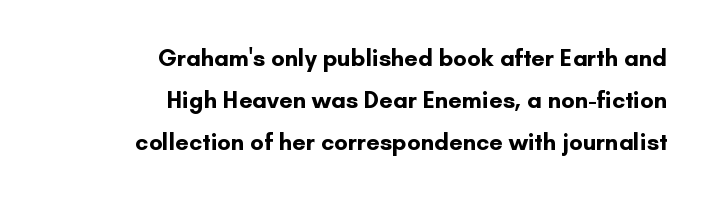
Nobody drew a line under any word here. Quick note: not italic, upright. Tracking value appears to be zero — textbook default spacing. Look at the stroke-to-counter ratio: heavy, a bold.
